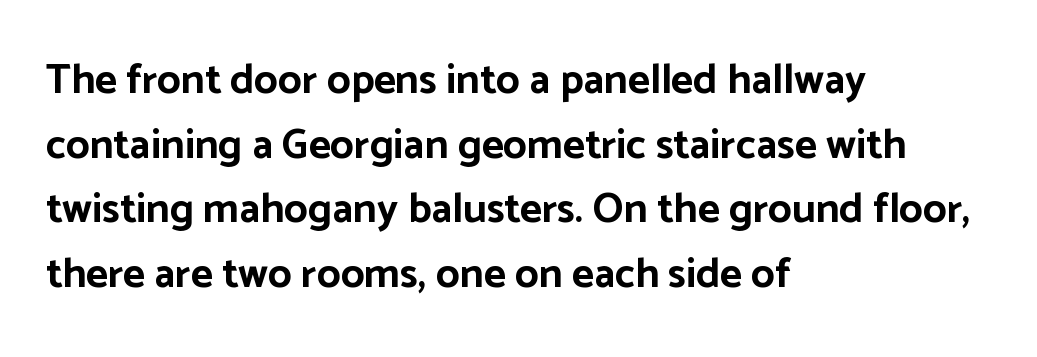
Does the lettering tilt? It doesn't — this is upright. Each new line begins a customary step beneath the previous one. Each line starts at the same left margin while the right side varies. Every letter is thick-stroked: bold, no question. Bare-footed words on every line.
